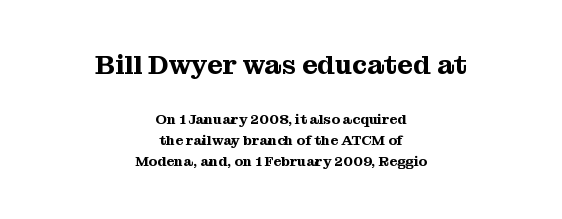
{"italic": "no", "underline": "no", "align": "center", "line_spacing": "normal", "line_spacing_ratio": 1.52, "letter_spacing": "normal", "letter_spacing_em": 0.0, "larger_block": "first", "size_ratio": 1.93, "glyph_px": 27}
